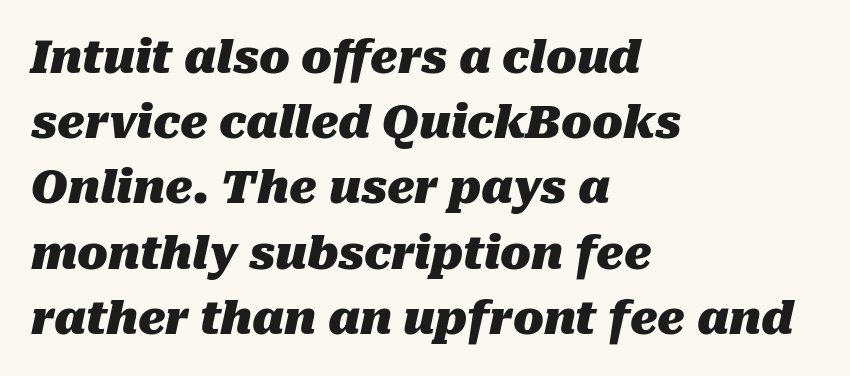
Honestly, there is no underline to notice here at all. Leading matches the norm, producing a regular column. Do the characters align in a grid? No, the font is proportional. The ragged edge is on the right, which tells us the setting is flush left. The passage shown is emphatically bold. Slant detected: the letters are inclined.
